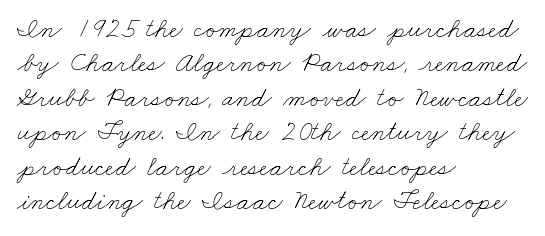
You could call the tracking neutral — neither tight nor loose. Horizontal alignment here is leftward, the default for most running prose. The letters advance in unequal steps, a hallmark of proportional type. Nobody drew a line under any word here. The weight tops out at a normal text grade.
